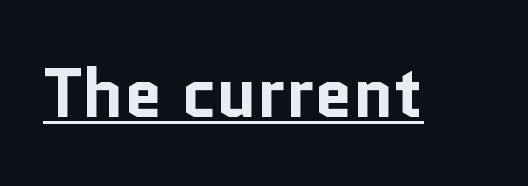
{"serif": "no", "italic": "no", "bold": "yes", "weight": "bold", "width": "normal", "stroke_contrast": "low", "x_height": "medium", "monospaced": "no", "underline": "yes", "letter_spacing": "normal", "letter_spacing_em": 0.0, "glyph_px": 69}
